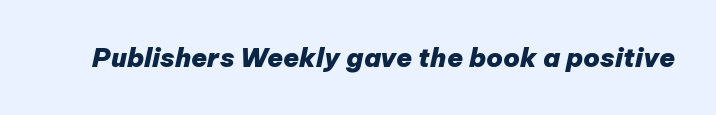
Q: Is the text bold? A: Yes.
Q: Is the text italic (slanted)? A: Yes, it leans right by about 12 degrees.
Q: Is the text underlined? A: No.
Q: Is the spacing between letters normal or unusually wide? A: Normal.
